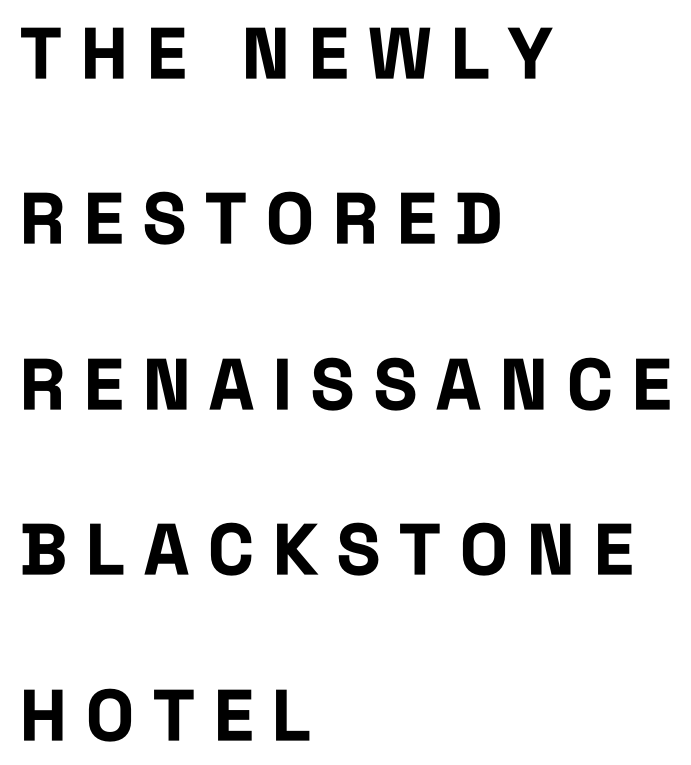
The ragged edge is on the right, which tells us the setting is flush left. This sample uses a sans-serif face. Words float on clear page, feet unadorned. The letters advance in unequal steps, a hallmark of proportional type. Ascenders rise straight up at ninety degrees.
